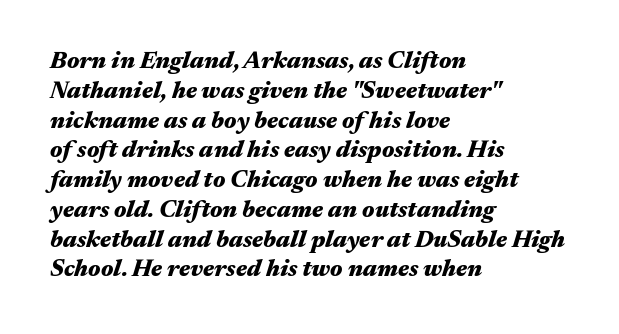
{"italic": "yes", "lean": "right", "slant_degrees": 17, "bold": "yes", "underline": "no", "align": "left", "line_spacing_ratio": 1.24, "letter_spacing": "normal", "letter_spacing_em": 0.0, "glyph_px": 24}
